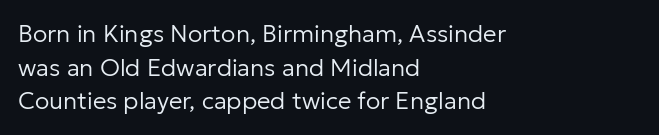
Q: Is the text bold? A: No.
Q: Is the text italic (slanted)? A: No, it is upright.
Q: Is the text underlined? A: No.
Q: How is the paragraph aligned? A: Left-aligned.
Q: Is the spacing between letters normal or unusually wide? A: Normal.
Q: Is the spacing between lines tight, normal or loose? A: Normal.
